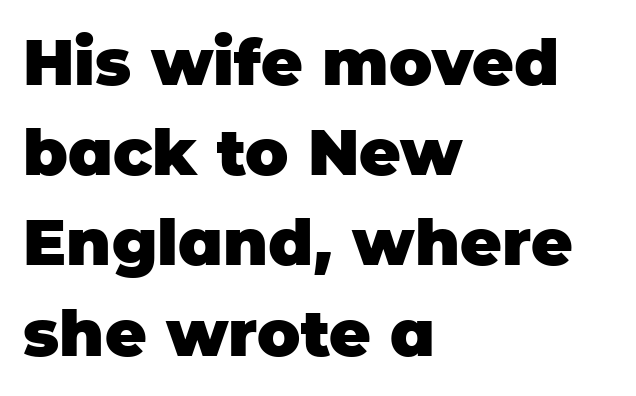
{"serif": "no", "italic": "no", "bold": "yes", "weight": "heavy", "width": "normal", "stroke_contrast": "low", "x_height": "large", "monospaced": "no", "underline": "no", "align": "left", "line_spacing": "normal", "line_spacing_ratio": 1.41, "letter_spacing": "normal", "letter_spacing_em": 0.0, "glyph_px": 64}
